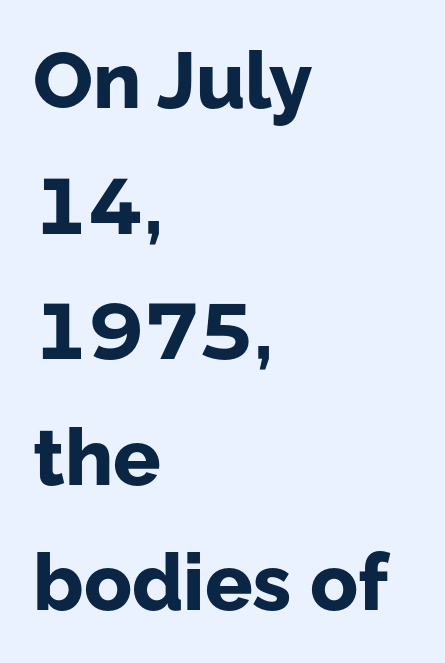
Q: Is the text bold? A: Yes.
Q: Is the text italic (slanted)? A: No, it is upright.
Q: Is the typeface a serif or a sans-serif typeface? A: Sans-serif.
Q: Is the text underlined? A: No.
Q: How is the paragraph aligned? A: Left-aligned.
Q: Is the spacing between letters normal or unusually wide? A: Normal.
Q: Is the spacing between lines tight, normal or loose? A: Normal.
Q: Width (condensed, normal, or wide)? A: Normal.
Q: Stroke contrast? A: Low.
Q: x-height? A: Medium.
Q: Monospaced? A: No.
